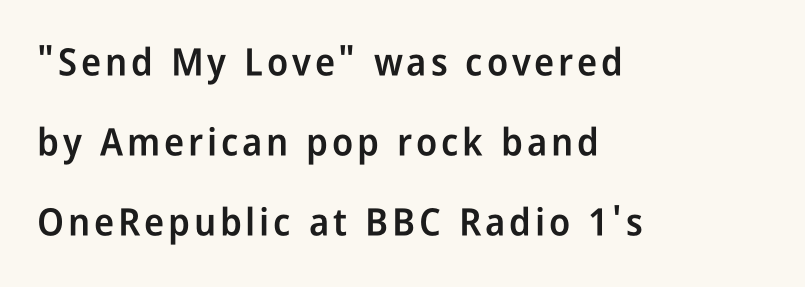
{"serif": "no", "italic": "no", "bold": "semi", "weight": "semibold", "width": "condensed", "stroke_contrast": "low", "x_height": "medium", "monospaced": "no", "underline": "no", "align": "left", "line_spacing": "loose", "line_spacing_ratio": 2.1, "glyph_px": 38}
